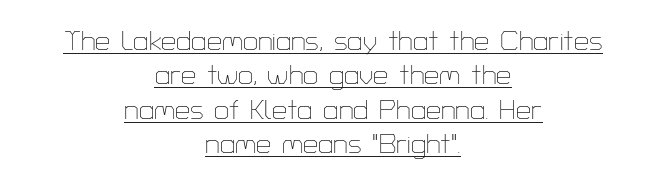
The tracking reads as untouched default to a designer's eye. The compositor balanced each line on the midline. Every character sits straight up, as roman type does. A typesetter would call this leading conventional body-copy spacing. The glyphs are accompanied by a horizontal stroke just below them. Weight class: somewhere from thin through regular.
